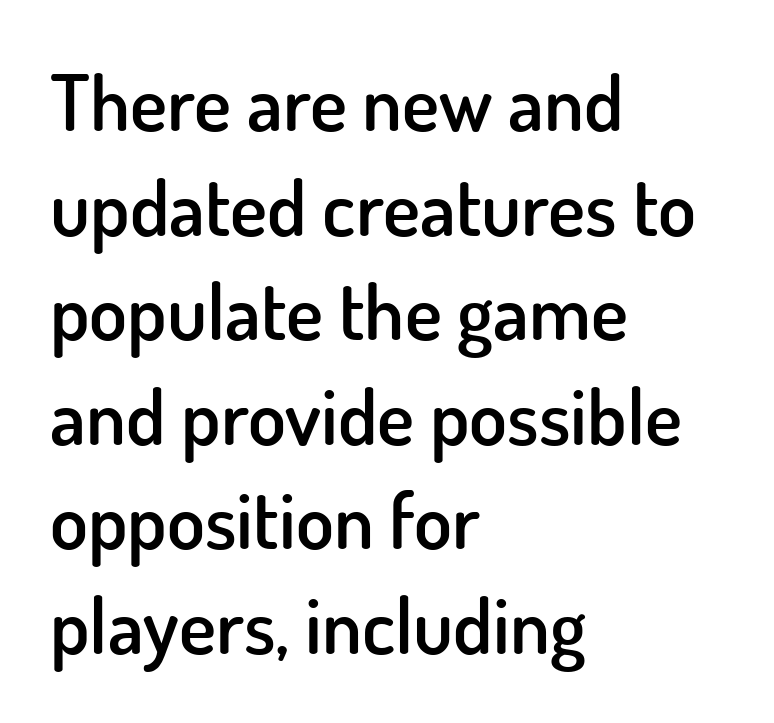
Q: Is the text bold? A: Semi-bold.
Q: Is the text italic (slanted)? A: No, it is upright.
Q: Is the typeface a serif or a sans-serif typeface? A: Sans-serif.
Q: Is the text underlined? A: No.
Q: How is the paragraph aligned? A: Left-aligned.
Q: Is the spacing between letters normal or unusually wide? A: Normal.
Q: Is the spacing between lines tight, normal or loose? A: Normal.
Q: Width (condensed, normal, or wide)? A: Normal.
Q: Stroke contrast? A: Low.
Q: x-height? A: Small.
Q: Monospaced? A: No.
